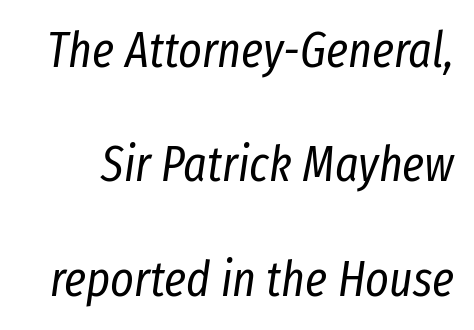
{"italic": "yes", "lean": "right", "slant_degrees": 8, "bold": "no", "weight": "regular", "width": "condensed", "stroke_contrast": "low", "x_height": "medium", "monospaced": "no", "underline": "no", "line_spacing": "loose", "line_spacing_ratio": 2.29, "letter_spacing": "normal", "letter_spacing_em": 0.0, "glyph_px": 50}
